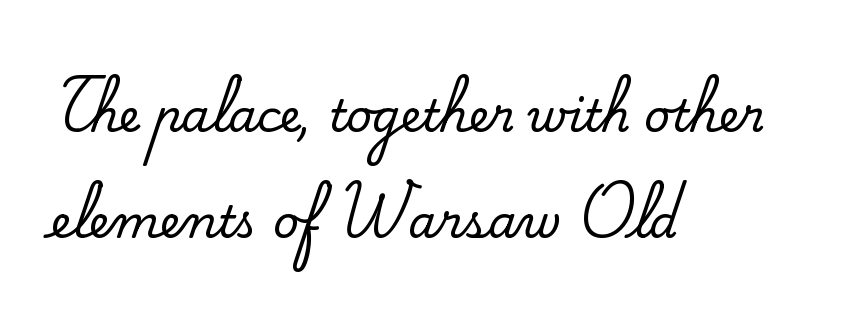
Q: Is the text italic (slanted)? A: Yes.
Q: Is the typeface a serif or a sans-serif typeface? A: Serif.
Q: Is the text underlined? A: No.
Q: How is the paragraph aligned? A: Left-aligned.
Q: Is the spacing between letters normal or unusually wide? A: Normal.
Q: Is the spacing between lines tight, normal or loose? A: Loose.
Q: Width (condensed, normal, or wide)? A: Normal.
Q: Stroke contrast? A: Medium.
Q: x-height? A: Small.
Q: Monospaced? A: No.
